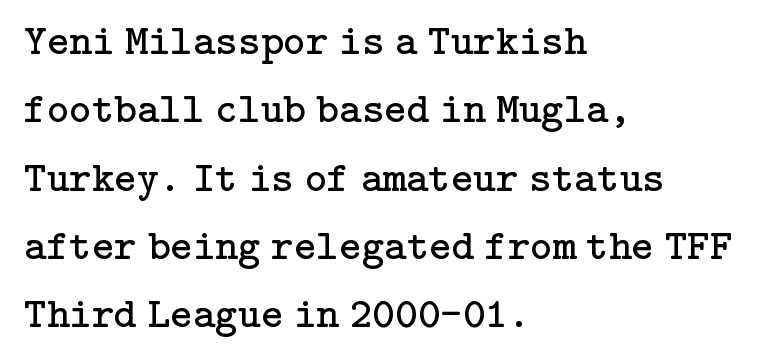
{"serif": "yes", "italic": "no", "bold": "no", "weight": "regular", "width": "normal", "stroke_contrast": "low", "x_height": "medium", "underline": "no", "align": "left", "line_spacing": "normal", "line_spacing_ratio": 1.59, "letter_spacing": "normal", "letter_spacing_em": 0.0, "glyph_px": 43}
